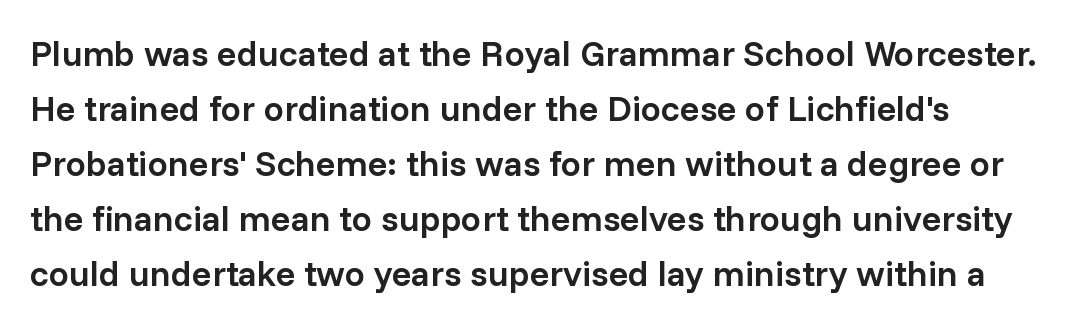
This is the in-between weight designers call semibold or demi. No feet cap the strokes, marking this as sans-serif type. Quick note: underline off. Do the characters align in a grid? No, the font is proportional.
